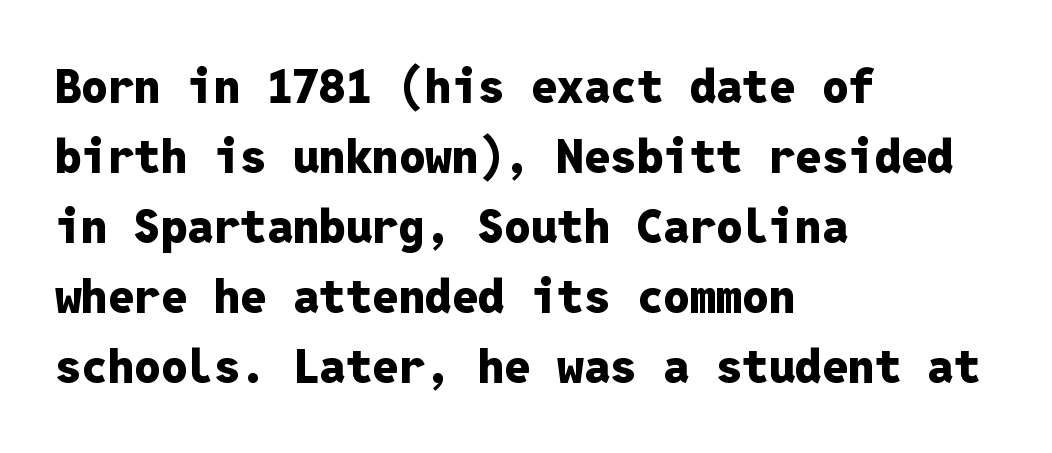
{"serif": "no", "italic": "no", "bold": "yes", "weight": "heavy", "width": "normal", "stroke_contrast": "low", "x_height": "medium", "monospaced": "yes", "underline": "no", "align": "left", "line_spacing": "normal", "line_spacing_ratio": 1.49, "letter_spacing": "normal", "letter_spacing_em": 0.0, "glyph_px": 47}
